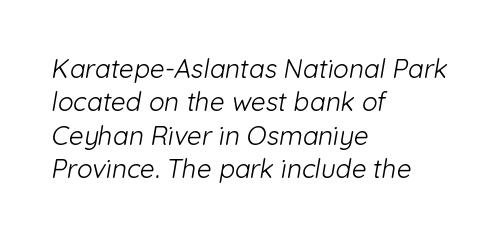
{"bold": "no", "underline": "no", "align": "left", "line_spacing": "normal", "line_spacing_ratio": 1.28, "letter_spacing": "normal", "letter_spacing_em": 0.0, "glyph_px": 26}
